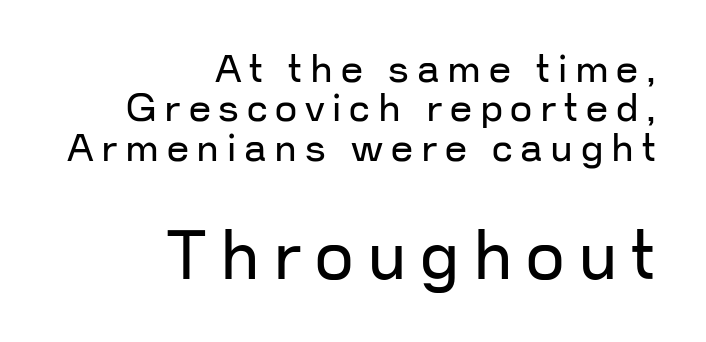
The image shows 68 px regular-weight sans-serif type, upright; set right-aligned, tight line spacing (1.01x), unusually wide letter spacing (+0.2 em), not underlined; the second (bottom) block is 1.74x larger; low stroke contrast and a medium x-height.
